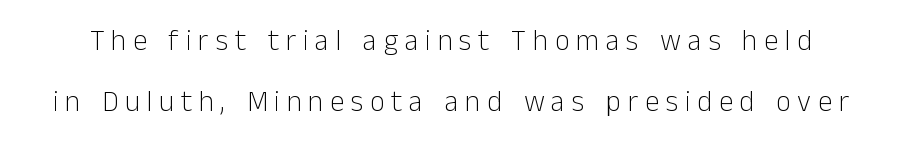
Q: Is the text bold? A: No.
Q: Is the text italic (slanted)? A: No, it is upright.
Q: Is the typeface a serif or a sans-serif typeface? A: Sans-serif.
Q: Is the text underlined? A: No.
Q: Is the spacing between letters normal or unusually wide? A: Unusually wide.
Q: Is the spacing between lines tight, normal or loose? A: Loose.
Q: Width (condensed, normal, or wide)? A: Normal.
Q: Stroke contrast? A: Low.
Q: x-height? A: Medium.
Q: Monospaced? A: No.
